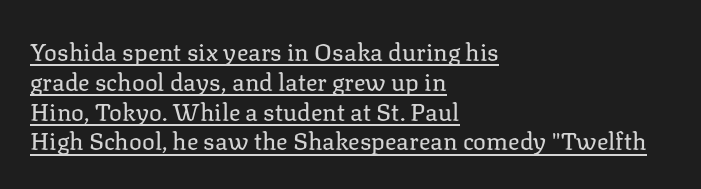
{"italic": "no", "bold": "no", "underline": "yes", "align": "left", "line_spacing_ratio": 1.24, "letter_spacing": "normal", "letter_spacing_em": 0.0, "glyph_px": 24}
